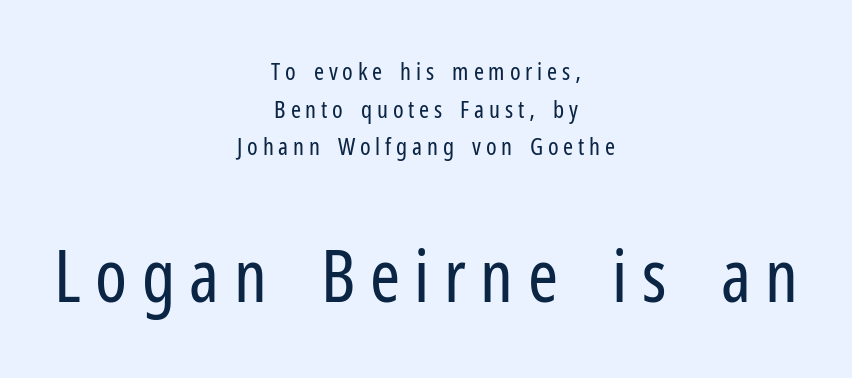
The image shows 72 px regular-weight, condensed sans-serif type, upright; set centered, normal line spacing (1.57x), unusually wide letter spacing (+0.2 em), not underlined; the second (bottom) block is 3.0x larger; low stroke contrast and a medium x-height.
